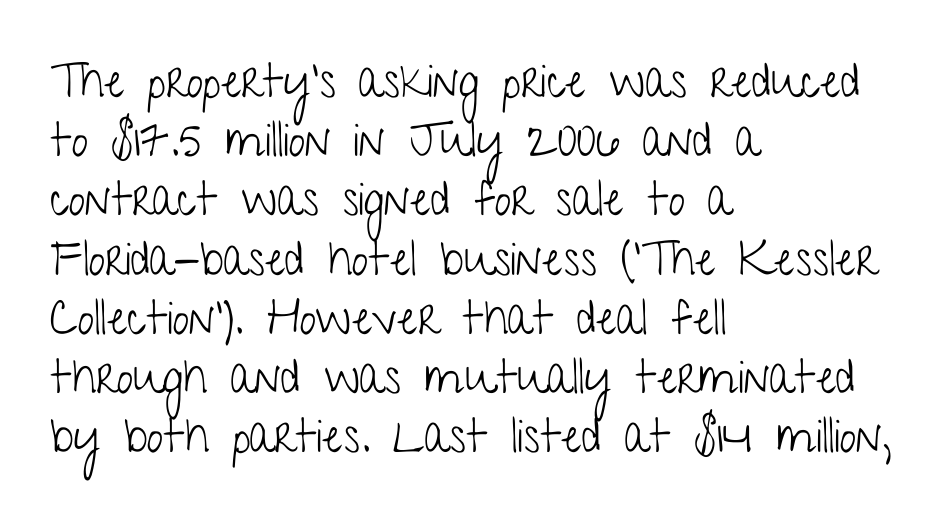
{"serif": "no", "italic": "no", "bold": "no", "weight": "light", "width": "condensed", "stroke_contrast": "low", "x_height": "medium", "monospaced": "no", "underline": "no", "align": "left", "line_spacing": "normal", "line_spacing_ratio": 1.26, "letter_spacing": "normal", "letter_spacing_em": 0.0, "glyph_px": 47}
